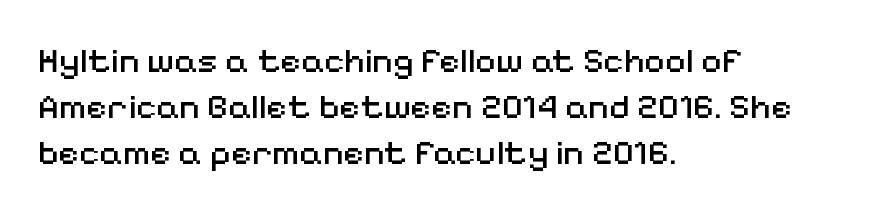
Notice how the passage keeps a crisp vertical edge on the left only. Weight: not bold — regular or lighter. Evenly set lines give the paragraph a standard silhouette. Varying glyph widths throughout — classic text-font behaviour. Type without underlining. Type style note: lacks serifs.
